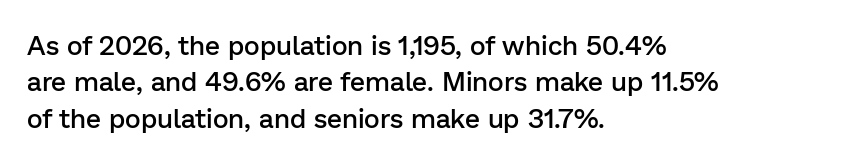
{"italic": "no", "bold": "semi", "underline": "no", "align": "left", "line_spacing": "normal", "line_spacing_ratio": 1.35, "letter_spacing": "normal", "letter_spacing_em": 0.0, "glyph_px": 27}
